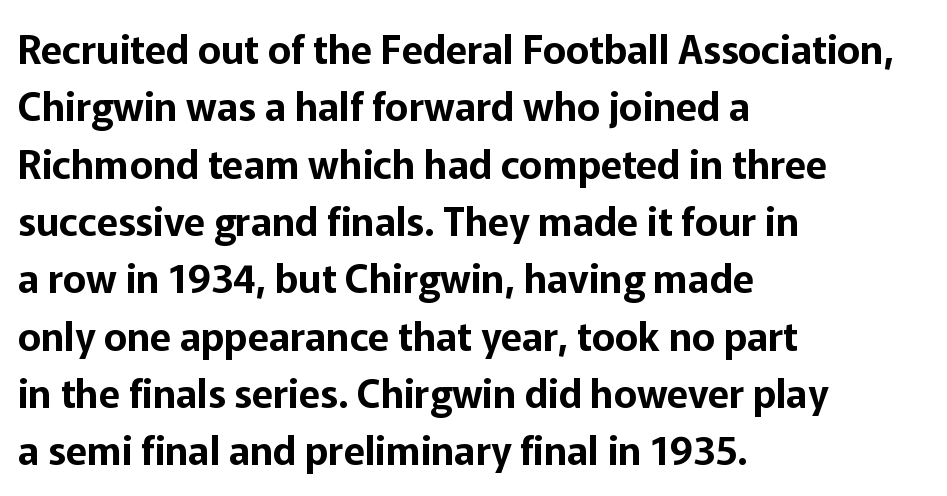
{"serif": "no", "italic": "no", "width": "normal", "stroke_contrast": "low", "x_height": "medium", "monospaced": "no", "underline": "no", "align": "left", "line_spacing": "normal", "line_spacing_ratio": 1.47, "letter_spacing": "normal", "letter_spacing_em": 0.0, "glyph_px": 39}
